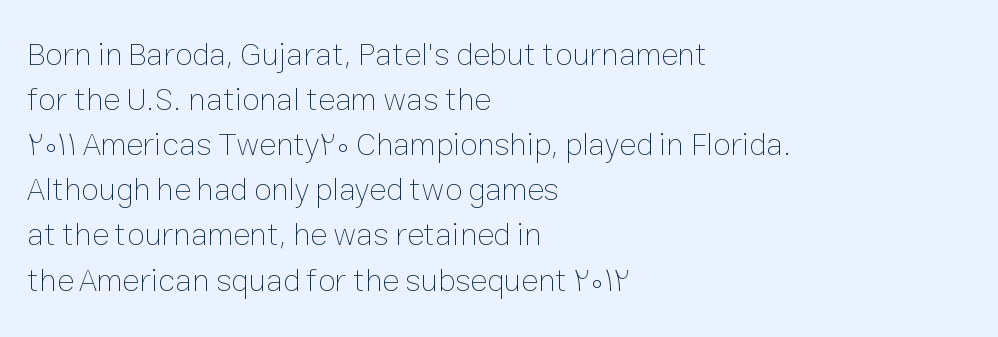
{"italic": "no", "bold": "no", "weight": "thin", "width": "normal", "stroke_contrast": "low", "x_height": "medium", "monospaced": "no", "underline": "no", "align": "left", "line_spacing": "normal", "line_spacing_ratio": 1.41, "letter_spacing": "normal", "letter_spacing_em": 0.0, "glyph_px": 32}
